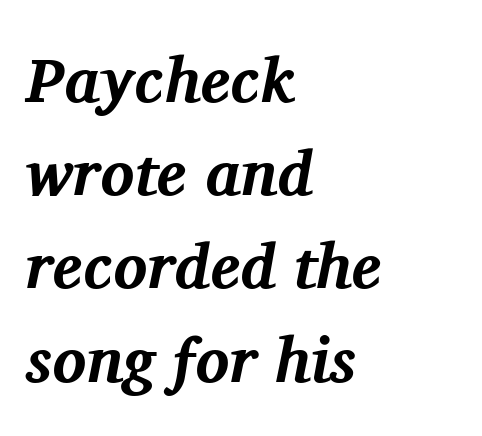
Q: Is the text bold? A: Yes.
Q: Is the text italic (slanted)? A: Yes, it leans right by about 11 degrees.
Q: Is the typeface a serif or a sans-serif typeface? A: Serif.
Q: Is the text underlined? A: No.
Q: How is the paragraph aligned? A: Left-aligned.
Q: Is the spacing between letters normal or unusually wide? A: Normal.
Q: Is the spacing between lines tight, normal or loose? A: Normal.
Q: Width (condensed, normal, or wide)? A: Normal.
Q: Stroke contrast? A: Medium.
Q: x-height? A: Medium.
Q: Monospaced? A: No.
